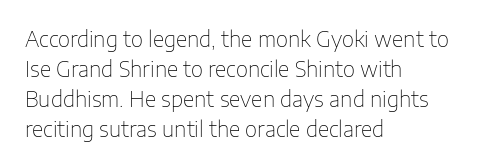
The image shows 21 px text type, upright; set left-aligned, normal line spacing (1.43x), normal letter spacing, not underlined.
